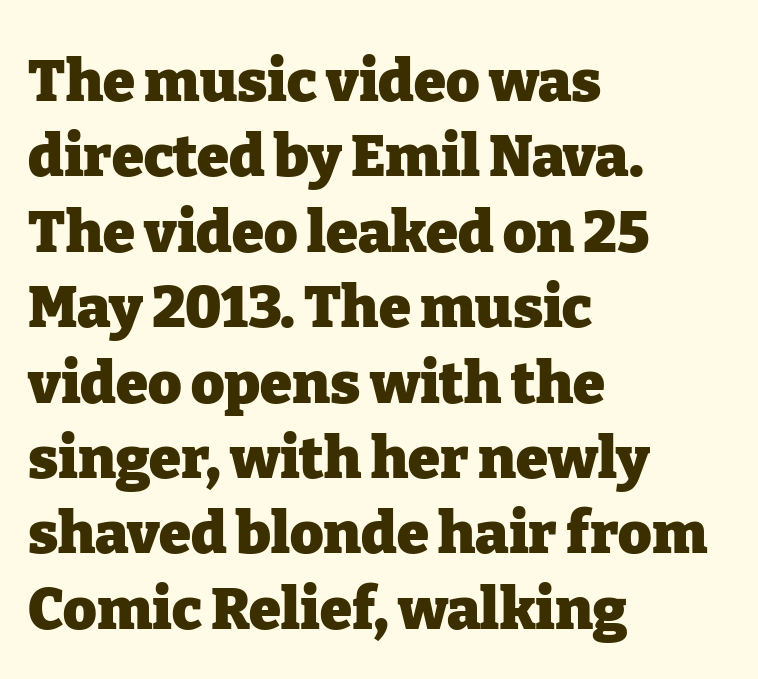
{"serif": "yes", "italic": "no", "bold": "yes", "weight": "heavy", "width": "normal", "stroke_contrast": "low", "x_height": "medium", "monospaced": "no", "underline": "no", "align": "left", "line_spacing": "normal", "line_spacing_ratio": 1.3, "letter_spacing": "normal", "letter_spacing_em": 0.0, "glyph_px": 58}
